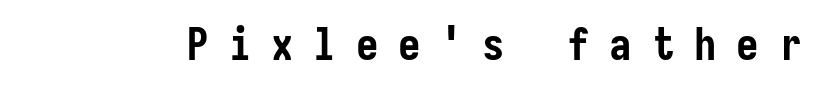
The typeface chosen for these lines omits serifs. Compared with an ordinary text face, these strokes are far heavier — a full bold. Lines of text with bare space underneath. Nope, not italic — everything's standing straight. In terms of letterspacing, this is a distinctly airy, spread setting.
